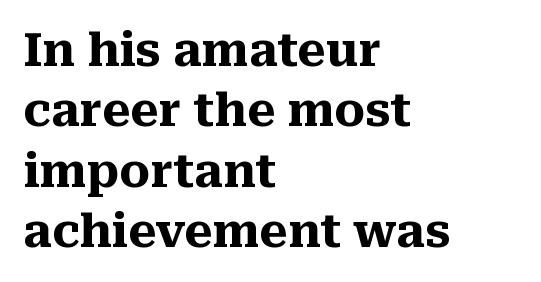
The image shows 46 px heavy serif type, upright; set left-aligned, normal line spacing (1.31x), normal letter spacing, not underlined; medium stroke contrast and a medium x-height.
